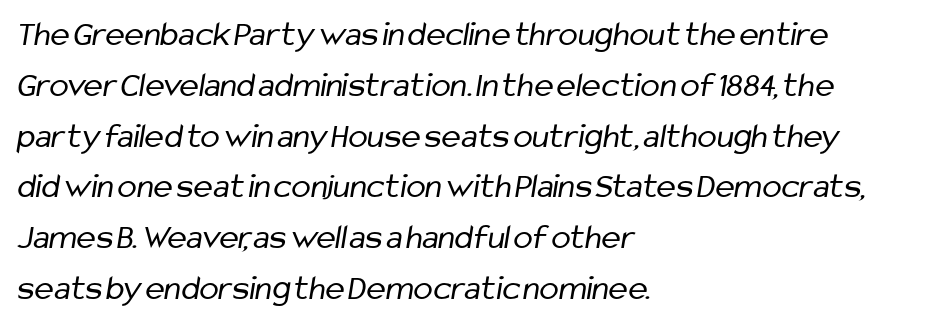
This block has exactly the height ordinary leading produces. The letters sit at their default tracking, neither squeezed nor spread. The letterforms sit at book weight or below. In CSS terms this would be text-align: left.
